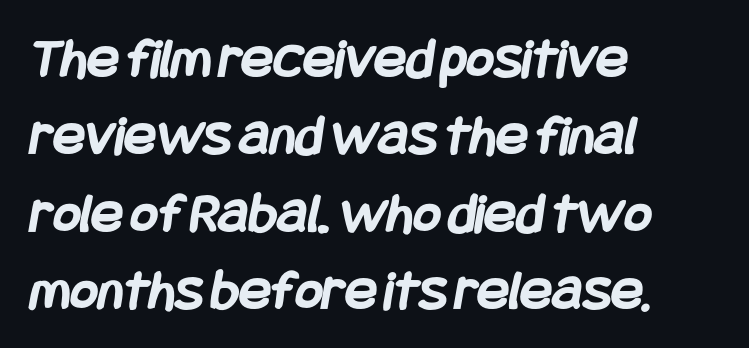
Q: Is the text bold? A: Yes.
Q: Is the typeface a serif or a sans-serif typeface? A: Sans-serif.
Q: Is the text underlined? A: No.
Q: How is the paragraph aligned? A: Left-aligned.
Q: Is the spacing between letters normal or unusually wide? A: Normal.
Q: Is the spacing between lines tight, normal or loose? A: Normal.
Q: Width (condensed, normal, or wide)? A: Condensed.
Q: Stroke contrast? A: Low.
Q: x-height? A: Large.
